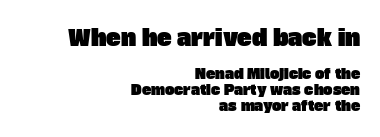
Q: Is the text underlined? A: No.
Q: How is the paragraph aligned? A: Right-aligned.
Q: Is the spacing between letters normal or unusually wide? A: Normal.
Q: Is the spacing between lines tight, normal or loose? A: Tight.
Q: Which block of text is set in a larger size, the first (top) or the second (bottom)? A: The first (top) one.
